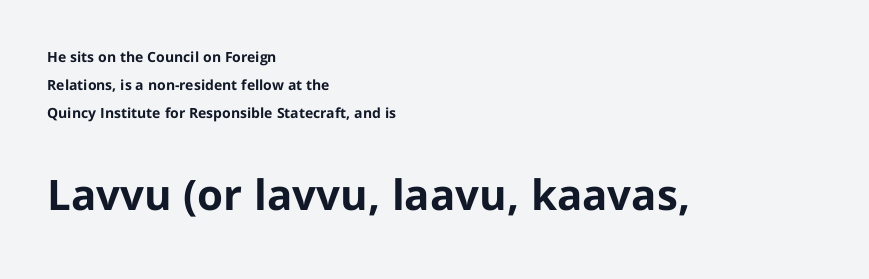
Every row of glyphs begins at an identical x-position on the left. Interline gaps are noticeably wide in this sample. Unmarked baselines from the first word to the last. Do the characters align in a grid? No, the font is proportional. Here the glyphs are tracked normally, forming tight word shapes.
